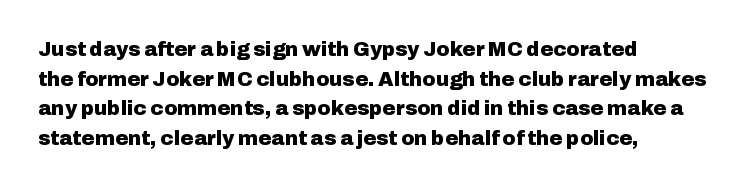
Q: Is the text bold? A: Yes.
Q: Is the text italic (slanted)? A: No, it is upright.
Q: Is the text underlined? A: No.
Q: How is the paragraph aligned? A: Left-aligned.
Q: Is the spacing between letters normal or unusually wide? A: Normal.
Q: Is the spacing between lines tight, normal or loose? A: Normal.
